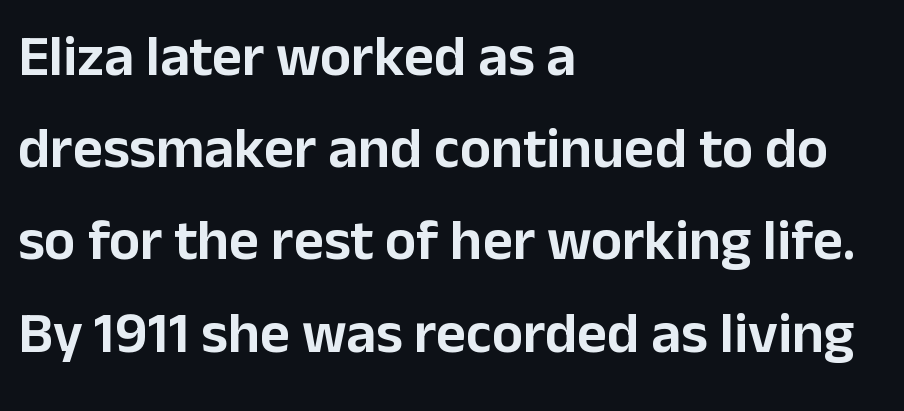
Looks like regular typesetting: each glyph gets only the width it needs. How would I describe the line gaps? Plain and ordinary. Observe the absence of serifs on each vertical stroke in this sample. Just letters on the line, the space beneath them empty. Horizontally, the lines are justified to the leading edge only. What stands out about the letter spacing? Nothing — it is the standard amount.
